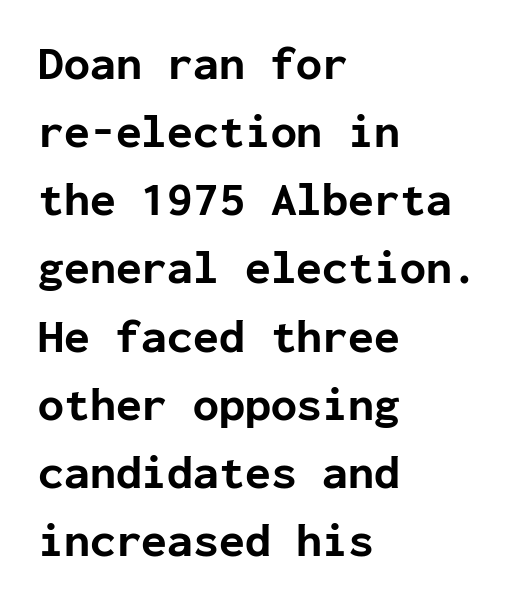
The image shows 47 px bold sans-serif type, upright, monospaced; set left-aligned, normal line spacing (1.45x), normal letter spacing, not underlined; low stroke contrast and a medium x-height.
